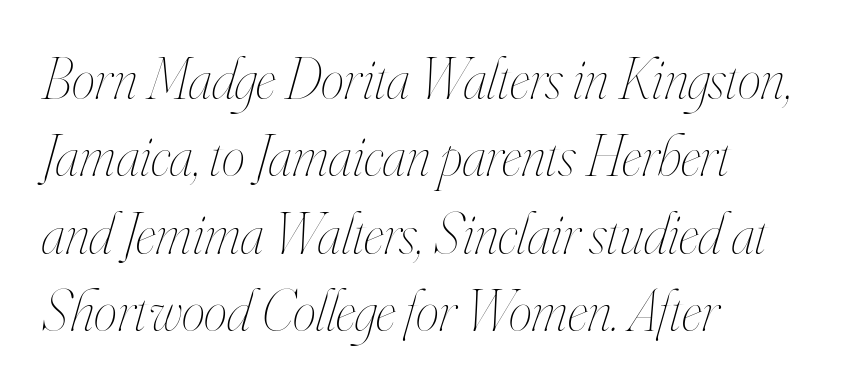
{"italic": "yes", "lean": "right", "slant_degrees": 16, "bold": "no", "weight": "thin", "width": "condensed", "stroke_contrast": "high", "x_height": "small", "monospaced": "no", "underline": "no", "align": "left", "line_spacing": "normal", "line_spacing_ratio": 1.31, "letter_spacing": "normal", "letter_spacing_em": 0.0, "glyph_px": 59}
